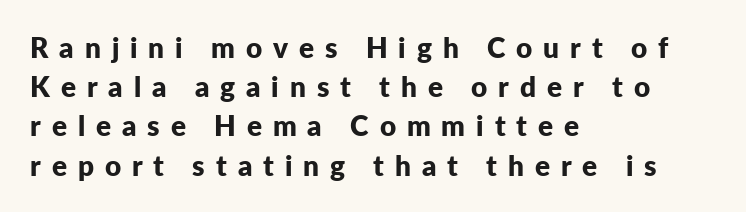
Q: Is the text bold? A: Yes.
Q: Is the text italic (slanted)? A: No, it is upright.
Q: Is the typeface a serif or a sans-serif typeface? A: Sans-serif.
Q: Is the text underlined? A: No.
Q: How is the paragraph aligned? A: Left-aligned.
Q: Is the spacing between letters normal or unusually wide? A: Unusually wide.
Q: Is the spacing between lines tight, normal or loose? A: Normal.
Q: Width (condensed, normal, or wide)? A: Normal.
Q: Stroke contrast? A: Low.
Q: x-height? A: Medium.
Q: Monospaced? A: No.
